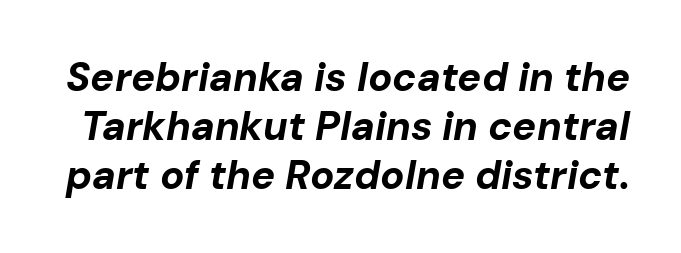
Q: Is the text bold? A: Yes.
Q: Is the text italic (slanted)? A: Yes, it leans right by about 10 degrees.
Q: Is the text underlined? A: No.
Q: Is the spacing between letters normal or unusually wide? A: Normal.
Q: Width (condensed, normal, or wide)? A: Normal.
Q: Stroke contrast? A: Low.
Q: x-height? A: Medium.
Q: Monospaced? A: No.
